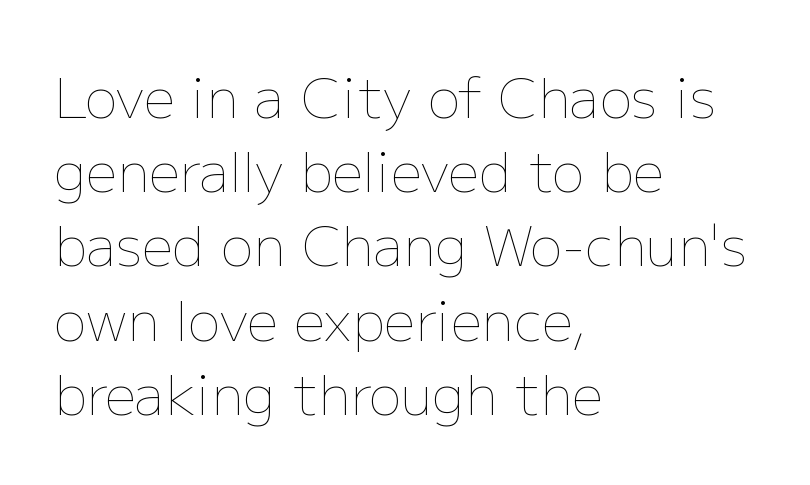
The image shows 55 px thin type, upright; set left-aligned, normal line spacing (1.35x), normal letter spacing, not underlined; low stroke contrast and a medium x-height.
